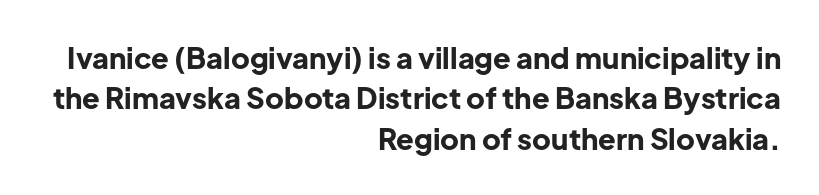
The image shows 29 px bold sans-serif type, upright; set right-aligned, normal line spacing (1.39x), normal letter spacing, not underlined; low stroke contrast and a medium x-height.
